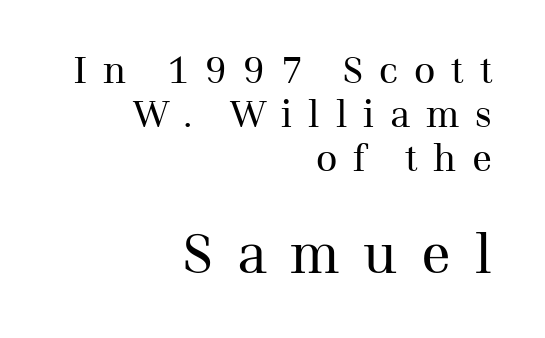
Q: Is the text bold? A: No.
Q: Is the text italic (slanted)? A: No, it is upright.
Q: Is the typeface a serif or a sans-serif typeface? A: Serif.
Q: Is the text underlined? A: No.
Q: How is the paragraph aligned? A: Right-aligned.
Q: Is the spacing between letters normal or unusually wide? A: Unusually wide.
Q: Which block of text is set in a larger size, the first (top) or the second (bottom)? A: The second (bottom) one.
Q: Width (condensed, normal, or wide)? A: Normal.
Q: Stroke contrast? A: Medium.
Q: x-height? A: Medium.
Q: Monospaced? A: No.
